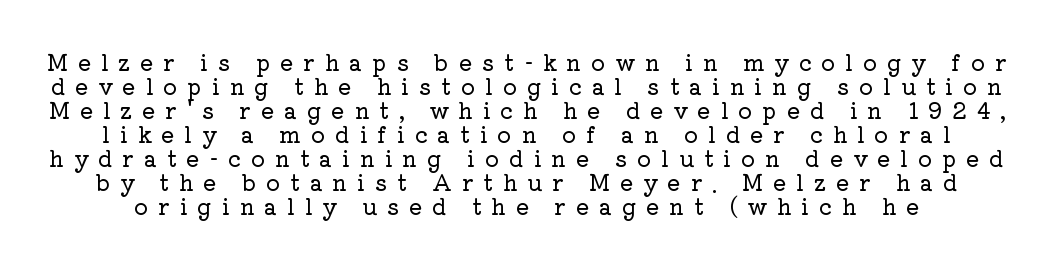
Words float on clear page, feet unadorned. The line texture is sparse and dotted thanks to wide tracking. The space between consecutive lines is stingy. Characters remain perfectly vertical along every line.
